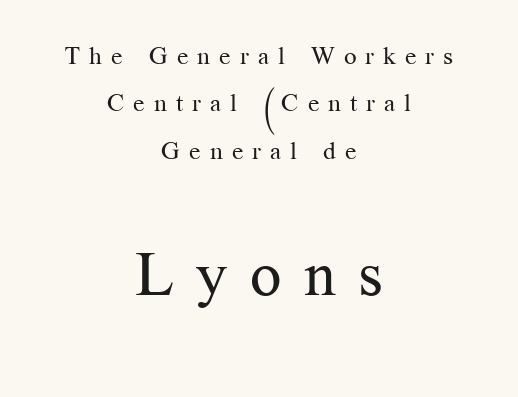
The image shows 62 px regular-weight serif type, upright; set centered, loose line spacing (1.9x), unusually wide letter spacing (+0.36 em), not underlined; the second (bottom) block is 2.48x larger; medium stroke contrast and a medium x-height.
